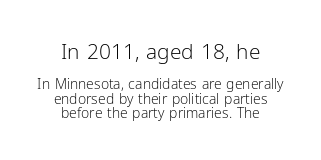
Words appear dense and cohesive because spacing is normal. The passage is arranged like a title page — every line centered. The specimen reads as upright at a glance. Character size in the leading block exceeds that of the trailing block. The strokes are not fattened; the text isn't bold. Quick note: interline space is minimal.
